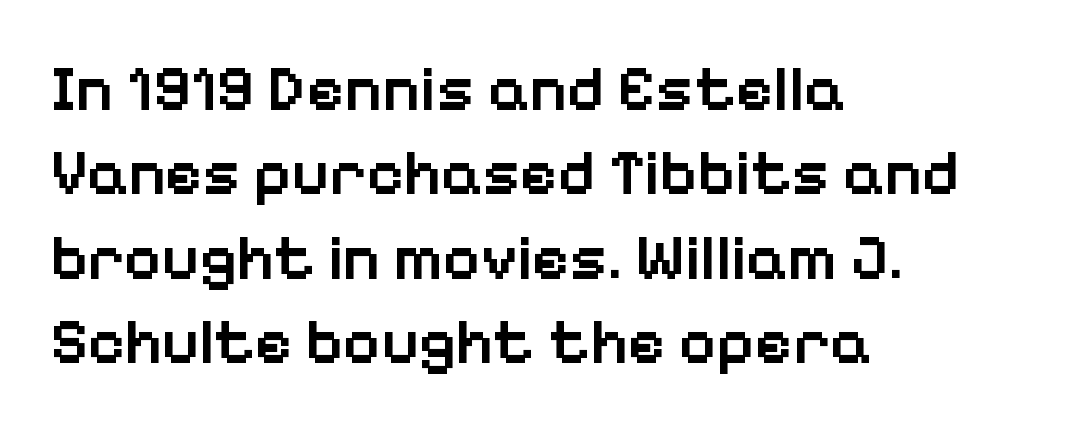
{"serif": "no", "italic": "no", "bold": "semi", "weight": "semibold", "width": "normal", "stroke_contrast": "low", "x_height": "medium", "monospaced": "no", "underline": "no", "align": "left", "line_spacing": "normal", "line_spacing_ratio": 1.32, "letter_spacing": "normal", "letter_spacing_em": 0.0, "glyph_px": 64}
